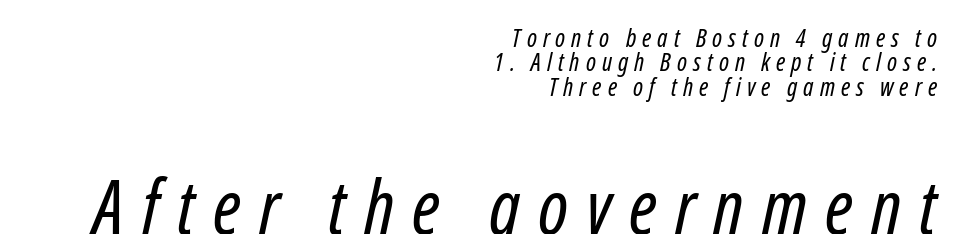
Q: Is the text bold? A: No.
Q: Is the typeface a serif or a sans-serif typeface? A: Sans-serif.
Q: Is the text underlined? A: No.
Q: How is the paragraph aligned? A: Right-aligned.
Q: Is the spacing between letters normal or unusually wide? A: Unusually wide.
Q: Is the spacing between lines tight, normal or loose? A: Tight.
Q: Which block of text is set in a larger size, the first (top) or the second (bottom)? A: The second (bottom) one.
Q: Width (condensed, normal, or wide)? A: Condensed.
Q: Stroke contrast? A: Low.
Q: x-height? A: Medium.
Q: Monospaced? A: No.
